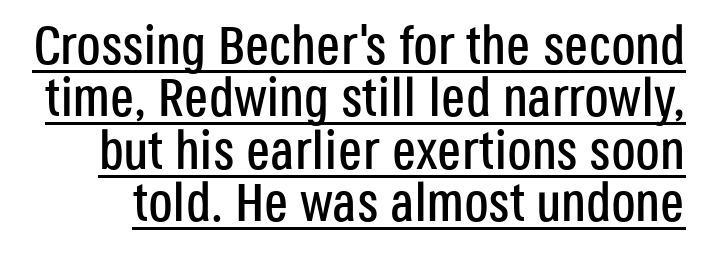
{"serif": "no", "italic": "no", "width": "condensed", "stroke_contrast": "low", "x_height": "large", "monospaced": "no", "underline": "yes", "line_spacing": "tight", "line_spacing_ratio": 0.97, "letter_spacing": "normal", "letter_spacing_em": 0.0, "glyph_px": 54}
